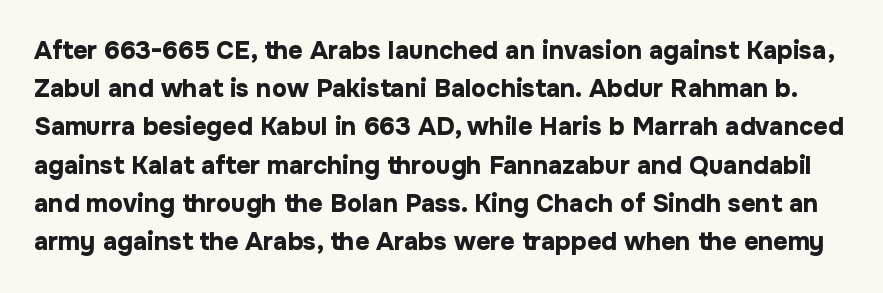
{"italic": "no", "bold": "yes", "underline": "no", "line_spacing": "normal", "line_spacing_ratio": 1.53, "letter_spacing": "normal", "letter_spacing_em": 0.0, "glyph_px": 25}
